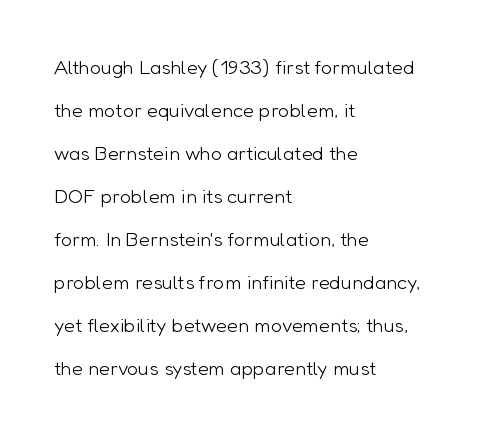
{"italic": "no", "bold": "no", "underline": "no", "align": "left", "line_spacing": "loose", "line_spacing_ratio": 2.15, "letter_spacing": "normal", "letter_spacing_em": 0.0, "glyph_px": 20}
